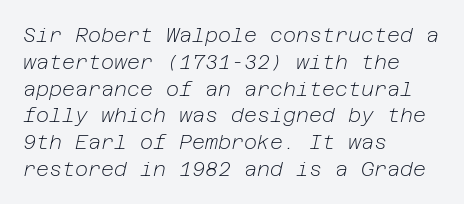
Words float on clear page, feet unadorned. Short note: letters normally spaced. This sample uses an oblique cut, with every glyph tilted off the vertical. Stroke thickness stays within the range of a standard reading face or lighter.
